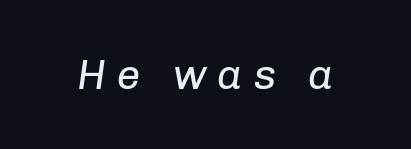
{"italic": "yes", "lean": "right", "slant_degrees": 8, "bold": "no", "weight": "regular", "width": "normal", "stroke_contrast": "low", "x_height": "medium", "monospaced": "no", "underline": "no", "letter_spacing": "wide", "letter_spacing_em": 0.26, "glyph_px": 42}
